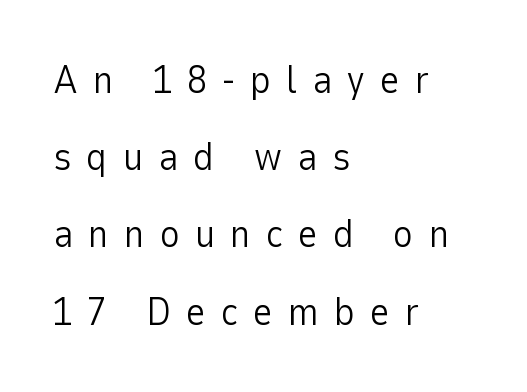
The image shows 39 px light sans-serif type, upright; set left-aligned, loose line spacing (1.98x), unusually wide letter spacing (+0.38 em), not underlined; low stroke contrast and a medium x-height.
